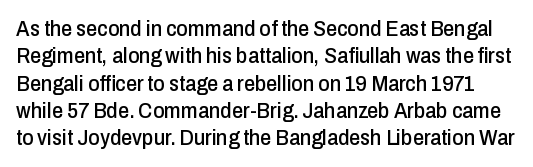
There is no visible air inserted between adjacent glyphs. Clear beneath every line of the passage. In terms of posture, this sample is upright.
